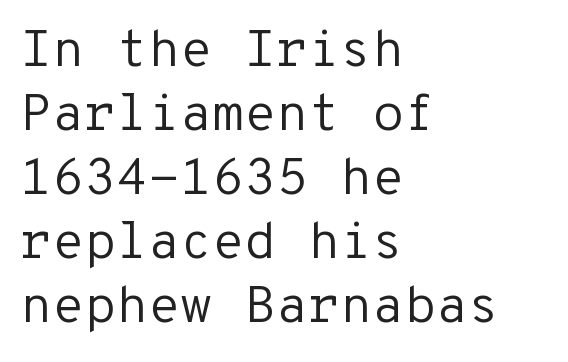
The image shows 52 px regular-weight sans-serif type, upright, monospaced; set left-aligned, line spacing 1.23x, normal letter spacing, not underlined; low stroke contrast and a medium x-height.
